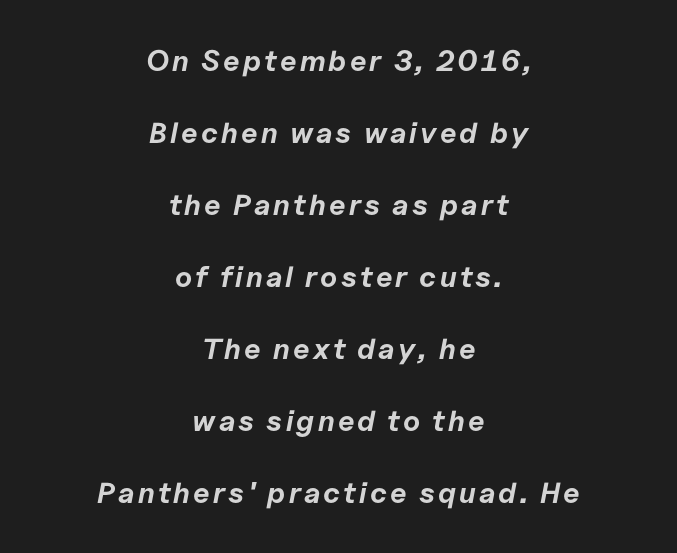
{"italic": "yes", "lean": "right", "slant_degrees": 11, "bold": "yes", "weight": "bold", "width": "normal", "stroke_contrast": "low", "x_height": "medium", "monospaced": "no", "underline": "no", "align": "center", "line_spacing": "loose", "line_spacing_ratio": 2.48, "glyph_px": 29}
